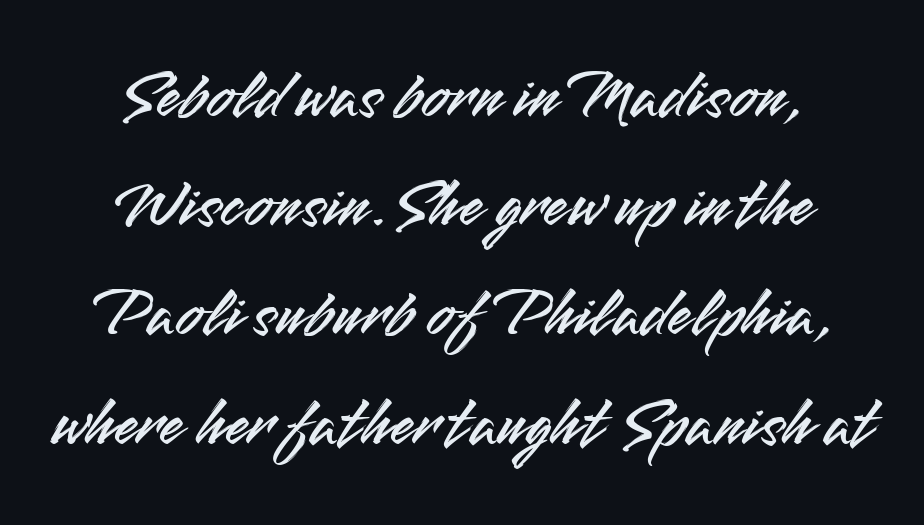
{"serif": "no", "width": "normal", "stroke_contrast": "medium", "x_height": "small", "monospaced": "no", "underline": "no", "align": "center", "line_spacing": "normal", "line_spacing_ratio": 1.56, "letter_spacing": "normal", "letter_spacing_em": 0.0, "glyph_px": 70}
